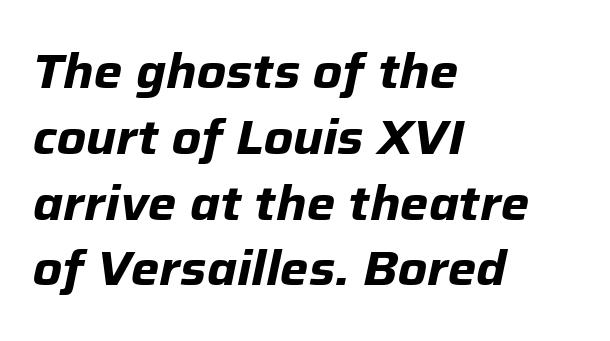
The image shows 48 px bold type, italic (leaning right); set left-aligned, normal line spacing (1.37x), normal letter spacing, not underlined; low stroke contrast and a medium x-height.
